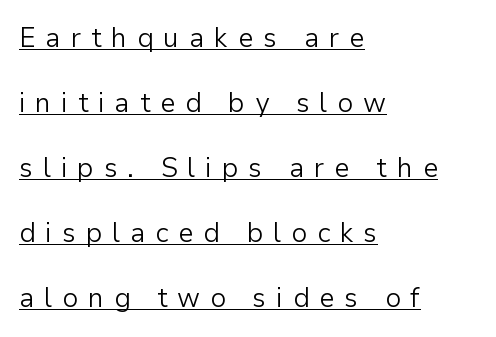
This is not heavy type; no bold has been used. The axis of the letterforms is exactly vertical. The setting favours the left margin, as ordinary paragraphs usually do. These characters rest on top of a visible drawn line. Honestly, the letter spacing is so wide it's the main thing you notice. Leading is clearly above the norm, producing a sparse column.
